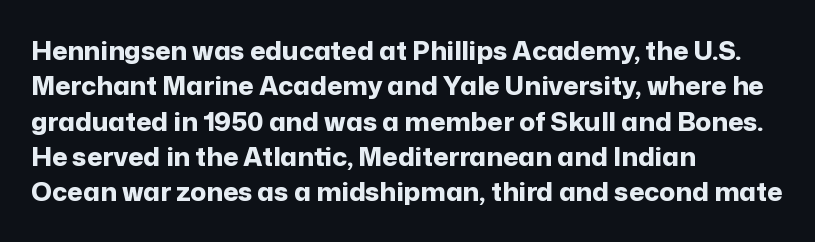
The image shows 26 px bold type, upright; set left-aligned, normal line spacing (1.36x), normal letter spacing, not underlined.
